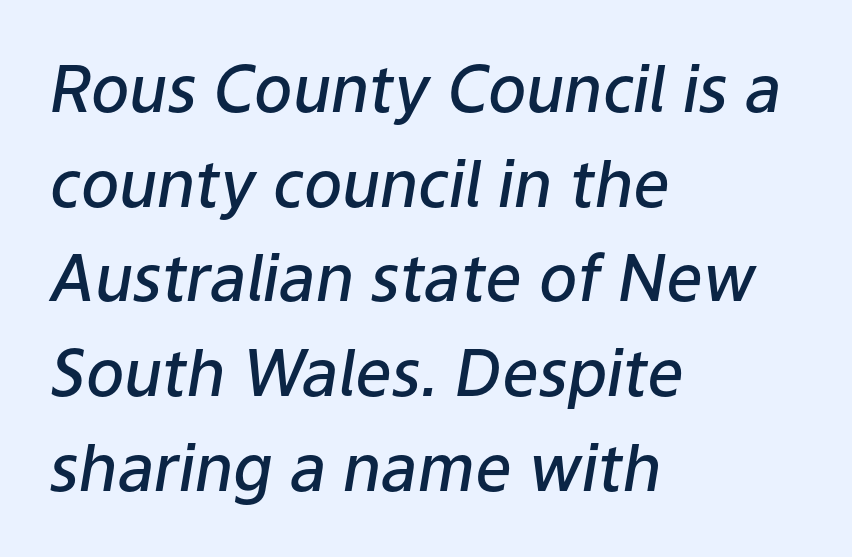
The image shows 64 px semibold type, italic (leaning right); set left-aligned, normal line spacing (1.48x), normal letter spacing, not underlined; low stroke contrast and a medium x-height.
